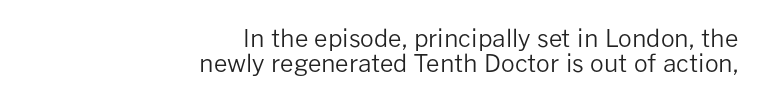
{"italic": "no", "bold": "no", "underline": "no", "align": "right", "line_spacing": "tight", "line_spacing_ratio": 1.04, "letter_spacing": "normal", "letter_spacing_em": 0.0, "glyph_px": 24}
